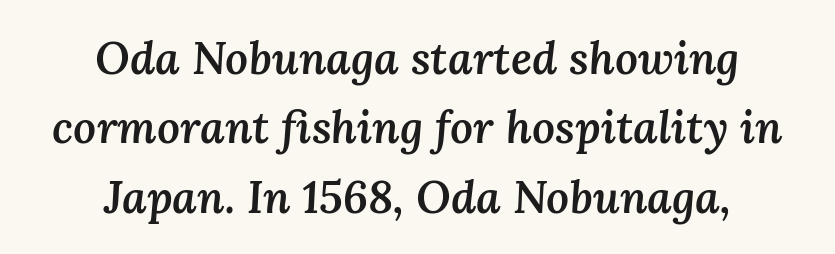
The space between consecutive lines is moderate. Check the space under the baseline: it is left empty. The horizontal fit of the characters is conventional and even. Every row of glyphs is offset so its center matches the block's center. A fair bit of extra ink — the face is semibold, not bold.
